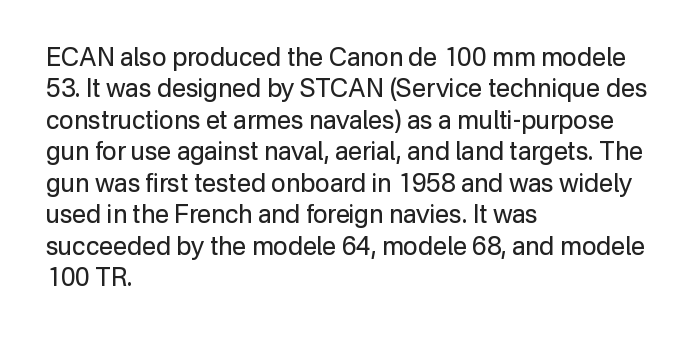
The image shows 25 px text type, upright; set left-aligned, normal line spacing (1.26x), normal letter spacing, not underlined.
